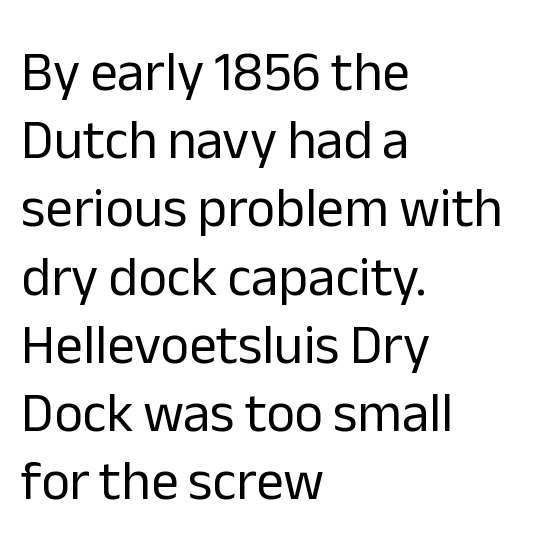
{"serif": "no", "italic": "no", "bold": "no", "weight": "regular", "width": "normal", "stroke_contrast": "low", "x_height": "medium", "monospaced": "no", "underline": "no", "align": "left", "line_spacing_ratio": 1.24, "letter_spacing": "normal", "letter_spacing_em": 0.0, "glyph_px": 55}
